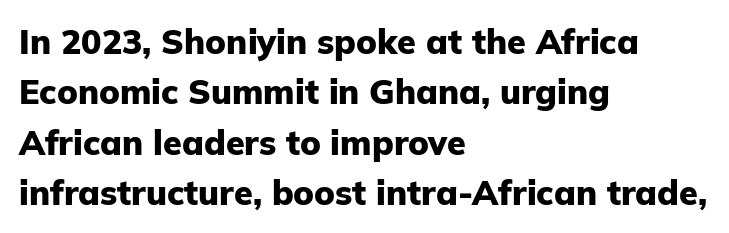
Q: Is the text bold? A: Yes.
Q: Is the text italic (slanted)? A: No, it is upright.
Q: Is the typeface a serif or a sans-serif typeface? A: Sans-serif.
Q: Is the text underlined? A: No.
Q: How is the paragraph aligned? A: Left-aligned.
Q: Is the spacing between letters normal or unusually wide? A: Normal.
Q: Is the spacing between lines tight, normal or loose? A: Normal.
Q: Width (condensed, normal, or wide)? A: Normal.
Q: Stroke contrast? A: Low.
Q: x-height? A: Medium.
Q: Monospaced? A: No.
